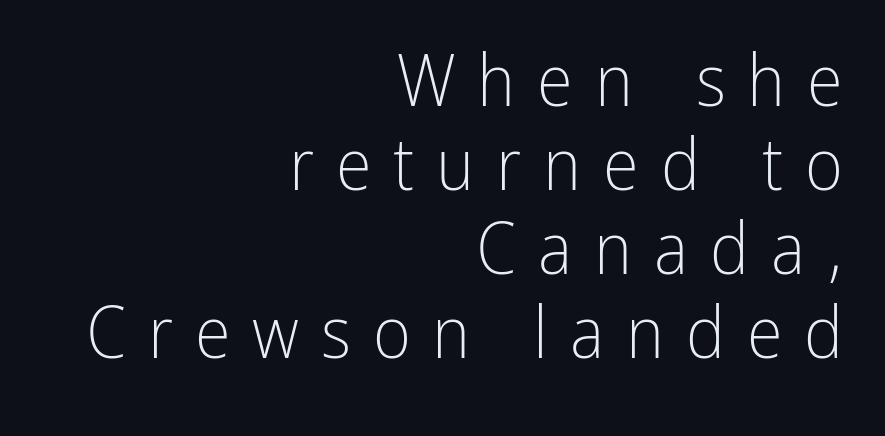
The image shows 73 px light, condensed sans-serif type, upright; set right-aligned, tight line spacing (1.15x), unusually wide letter spacing (+0.3 em), not underlined; low stroke contrast and a medium x-height.
